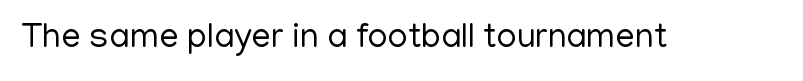
Q: Is the text bold? A: No.
Q: Is the text italic (slanted)? A: No, it is upright.
Q: Is the typeface a serif or a sans-serif typeface? A: Sans-serif.
Q: Is the text underlined? A: No.
Q: Is the spacing between letters normal or unusually wide? A: Normal.
Q: Width (condensed, normal, or wide)? A: Normal.
Q: Stroke contrast? A: Low.
Q: x-height? A: Medium.
Q: Monospaced? A: No.
